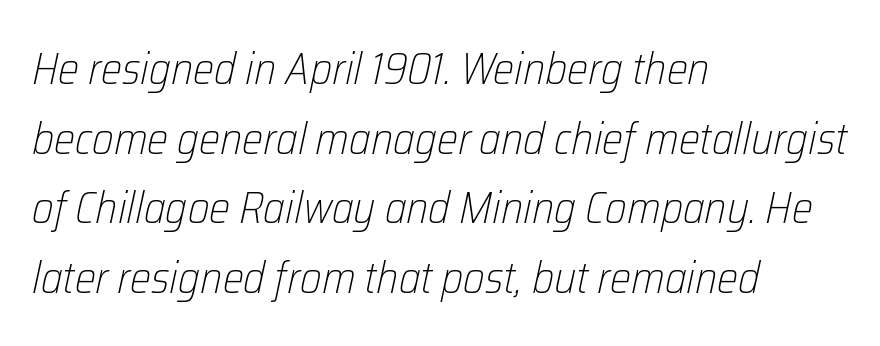
Q: Is the text bold? A: No.
Q: Is the text italic (slanted)? A: Yes, it leans right by about 12 degrees.
Q: Is the text underlined? A: No.
Q: How is the paragraph aligned? A: Left-aligned.
Q: Is the spacing between letters normal or unusually wide? A: Normal.
Q: Is the spacing between lines tight, normal or loose? A: Normal.
Q: Width (condensed, normal, or wide)? A: Condensed.
Q: Stroke contrast? A: Low.
Q: x-height? A: Medium.
Q: Monospaced? A: No.
